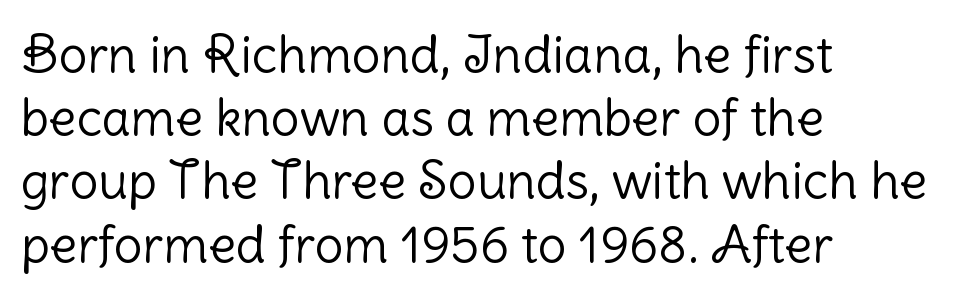
The image shows 51 px light sans-serif type, upright; set left-aligned, line spacing 1.24x, normal letter spacing, not underlined; low stroke contrast and a medium x-height.
